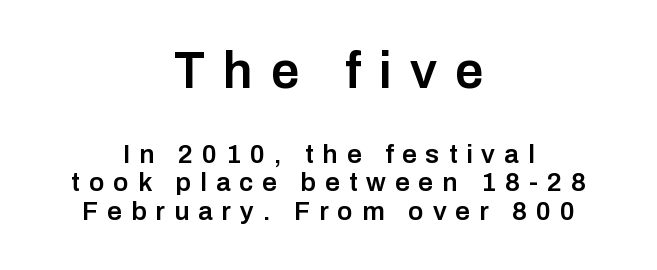
{"serif": "no", "italic": "no", "bold": "semi", "weight": "semibold", "width": "normal", "stroke_contrast": "low", "x_height": "medium", "monospaced": "no", "underline": "no", "align": "center", "line_spacing": "tight", "line_spacing_ratio": 1.1, "letter_spacing": "wide", "letter_spacing_em": 0.35, "larger_block": "first", "size_ratio": 1.96, "glyph_px": 51}
